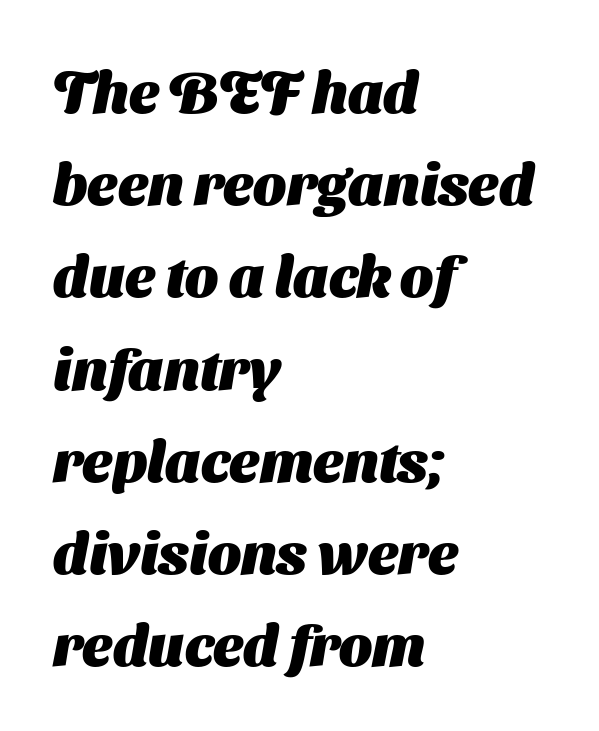
Honestly, the letter spacing is just normal — you wouldn't notice it. All the whitespace from short lines collects on the right. Is the type bold? Yes — the strokes are clearly thick and heavy. The glyphs are unaccompanied by any horizontal stroke below them. Nope, no serifs anywhere on these letters.
